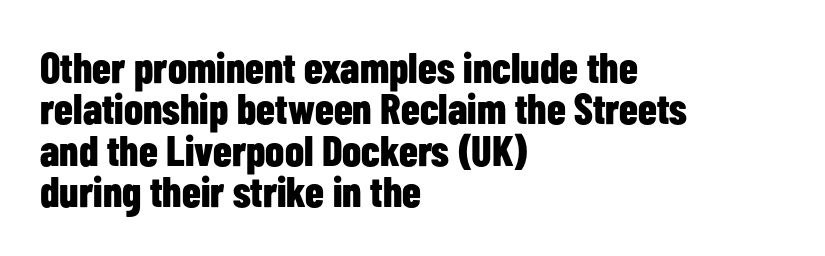
The strip under each line holds only bare page. Look at the stroke-to-counter ratio: heavy, a bold. The passage shown is typed in a proportional face where columns would drift. Observe the ordinary spacing: letters are neighbours, not strangers.
